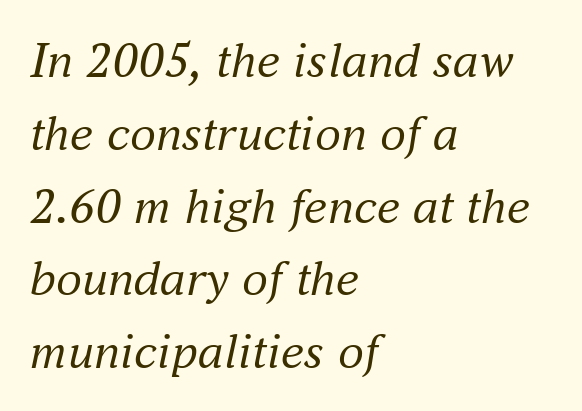
The image shows 52 px regular-weight serif type, italic (leaning right); set left-aligned, normal line spacing (1.4x), normal letter spacing, not underlined; medium stroke contrast and a small x-height.
